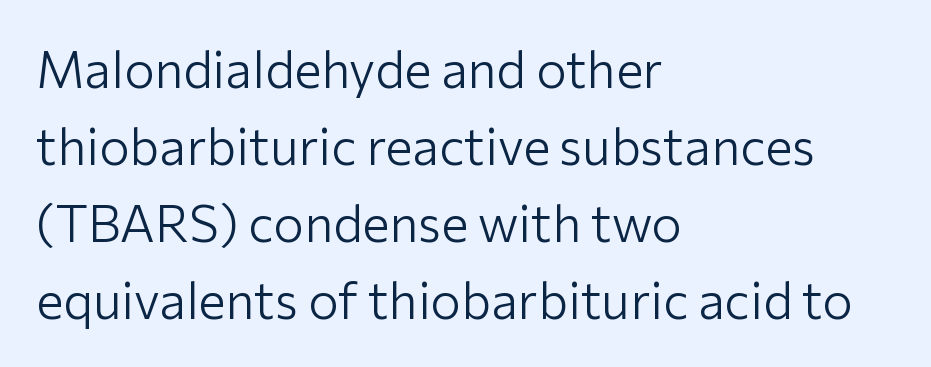
{"serif": "no", "italic": "no", "bold": "no", "weight": "light", "width": "normal", "stroke_contrast": "low", "x_height": "medium", "monospaced": "no", "underline": "no", "align": "left", "line_spacing": "normal", "line_spacing_ratio": 1.51, "letter_spacing": "normal", "letter_spacing_em": 0.0, "glyph_px": 51}
